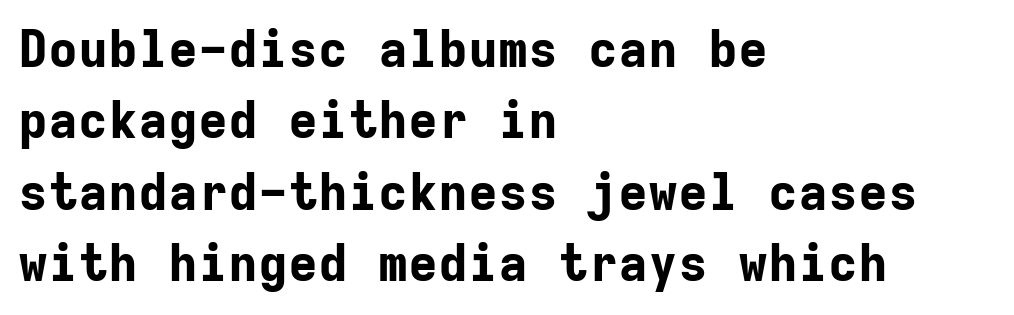
{"serif": "no", "italic": "no", "bold": "yes", "weight": "bold", "width": "normal", "stroke_contrast": "low", "x_height": "medium", "monospaced": "yes", "underline": "no", "align": "left", "line_spacing": "normal", "line_spacing_ratio": 1.43, "letter_spacing": "normal", "letter_spacing_em": 0.0, "glyph_px": 50}
